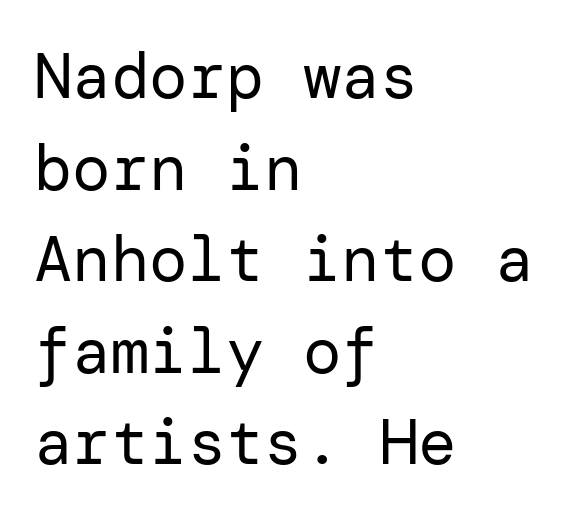
Q: Is the text bold? A: No.
Q: Is the text italic (slanted)? A: No, it is upright.
Q: Is the typeface a serif or a sans-serif typeface? A: Sans-serif.
Q: Is the text underlined? A: No.
Q: How is the paragraph aligned? A: Left-aligned.
Q: Is the spacing between letters normal or unusually wide? A: Normal.
Q: Is the spacing between lines tight, normal or loose? A: Normal.
Q: Width (condensed, normal, or wide)? A: Normal.
Q: Stroke contrast? A: Low.
Q: x-height? A: Medium.
